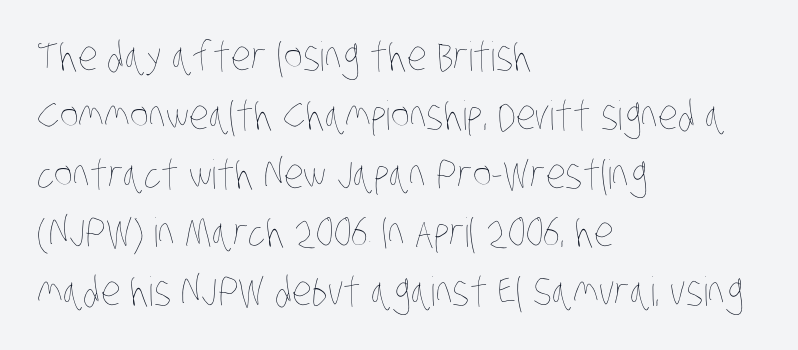
The image shows 40 px thin, condensed type; set left-aligned, normal line spacing (1.47x), normal letter spacing, not underlined; low stroke contrast and a large x-height.
